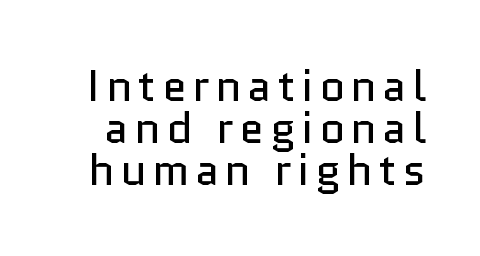
Q: Is the text bold? A: No.
Q: Is the text italic (slanted)? A: No, it is upright.
Q: Is the typeface a serif or a sans-serif typeface? A: Sans-serif.
Q: Is the text underlined? A: No.
Q: Is the spacing between lines tight, normal or loose? A: Tight.
Q: Width (condensed, normal, or wide)? A: Normal.
Q: Stroke contrast? A: Low.
Q: x-height? A: Medium.
Q: Monospaced? A: No.
